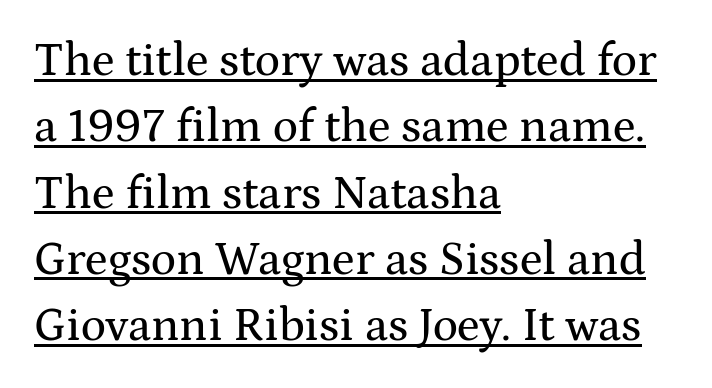
You could call the tracking neutral — neither tight nor loose. A typesetter would mark this as roman, not italic. This sample carries an underscore along the baseline area. Little horizontal feet cap the strokes, marking this as serif type.
